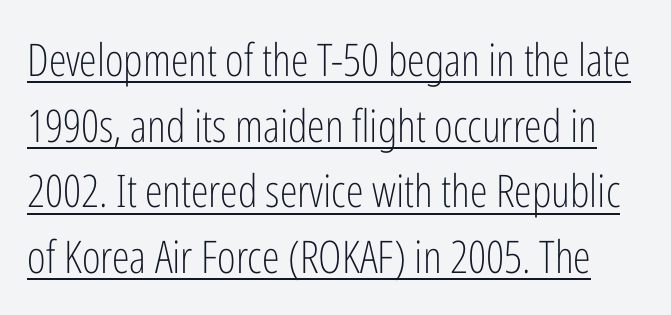
{"serif": "no", "italic": "no", "bold": "no", "weight": "light", "width": "condensed", "stroke_contrast": "low", "x_height": "medium", "monospaced": "no", "underline": "yes", "line_spacing": "normal", "line_spacing_ratio": 1.46, "letter_spacing": "normal", "letter_spacing_em": 0.0, "glyph_px": 45}
